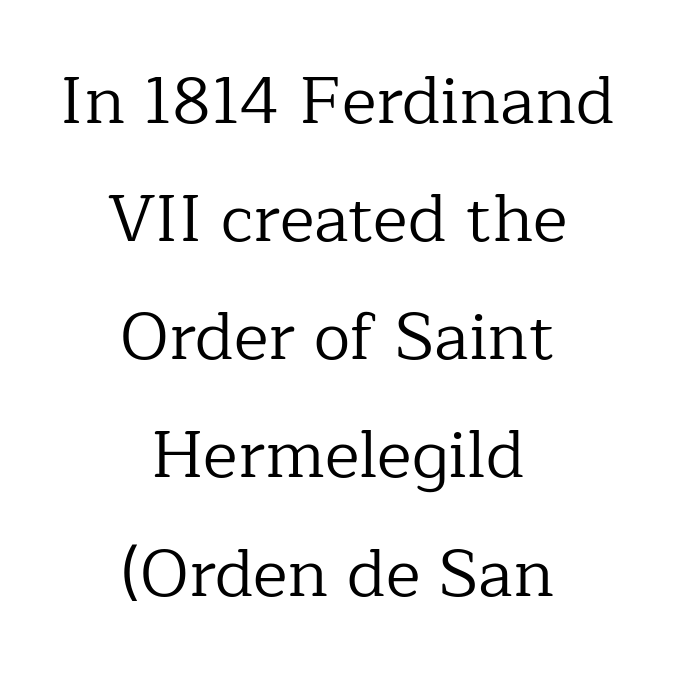
The image shows 66 px regular-weight serif type, upright; set centered, line spacing 1.79x, normal letter spacing, not underlined; low stroke contrast and a medium x-height.
